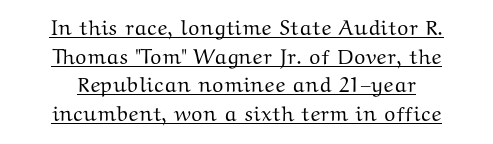
Q: Is the text italic (slanted)? A: No, it is upright.
Q: Is the text underlined? A: Yes.
Q: Is the spacing between letters normal or unusually wide? A: Normal.
Q: Is the spacing between lines tight, normal or loose? A: Normal.
